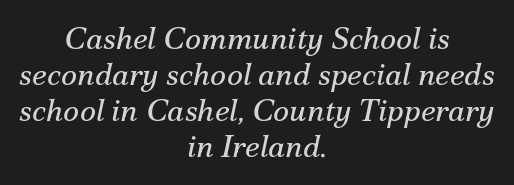
{"serif": "yes", "italic": "yes", "lean": "right", "slant_degrees": 12, "bold": "no", "weight": "regular", "width": "normal", "stroke_contrast": "medium", "x_height": "small", "monospaced": "no", "underline": "no", "align": "center", "line_spacing_ratio": 1.16, "letter_spacing": "normal", "letter_spacing_em": 0.0, "glyph_px": 31}
